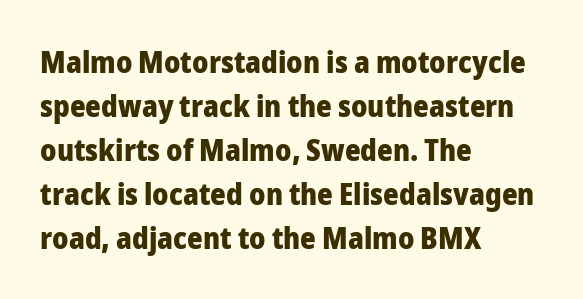
You could call the tracking neutral — neither tight nor loose. Every letter is thick-stroked: bold, no question. A typesetter would label this face a sans. What's the leading like? Ordinary, nothing unusual. This sample has the flowing, uneven cadence of proportional lettering.
